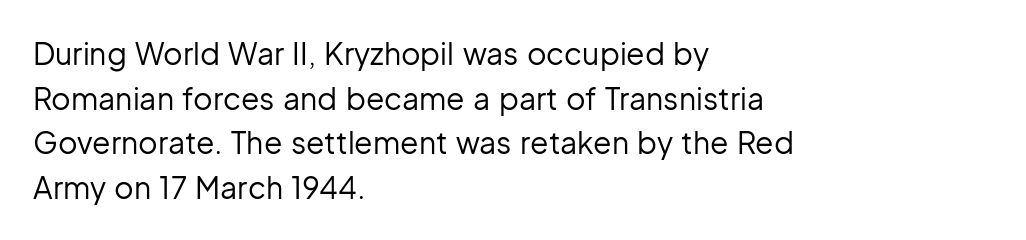
{"serif": "no", "italic": "no", "bold": "no", "weight": "regular", "width": "normal", "stroke_contrast": "low", "x_height": "medium", "monospaced": "no", "underline": "no", "align": "left", "line_spacing": "normal", "line_spacing_ratio": 1.49, "letter_spacing": "normal", "letter_spacing_em": 0.0, "glyph_px": 30}
